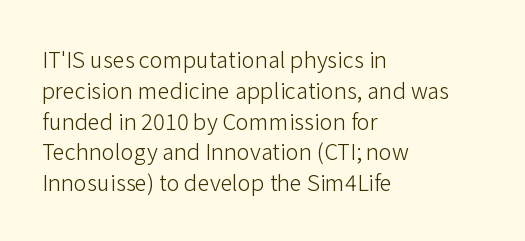
The image shows 22 px text type, upright; set left-aligned, normal line spacing (1.4x), normal letter spacing, not underlined.
